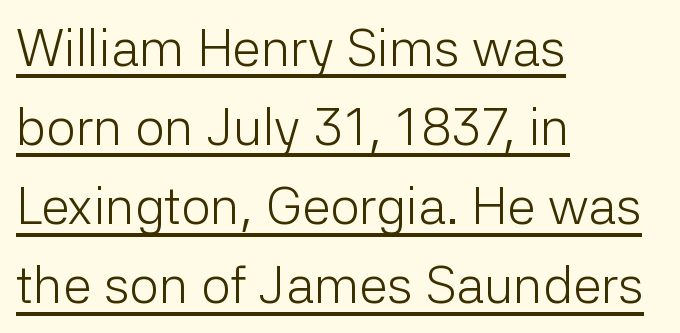
The font family rendered here belongs to the sans-serif group. Does a line run under the words? Yes, clearly. These lines keep a tight, regular rhythm from letter to letter. The typesetting does not lean heavy: it is not bold. Proportional: the letters do not fall into vertical columns.
